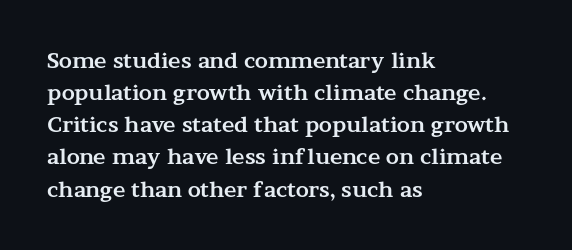
Q: Is the text bold? A: Yes.
Q: Is the text italic (slanted)? A: No, it is upright.
Q: Is the text underlined? A: No.
Q: How is the paragraph aligned? A: Left-aligned.
Q: Is the spacing between letters normal or unusually wide? A: Normal.
Q: Is the spacing between lines tight, normal or loose? A: Normal.
